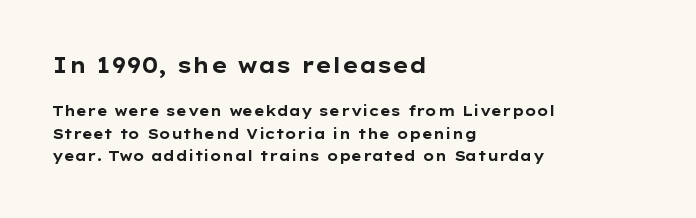
Q: Is the text bold? A: Yes.
Q: Is the text italic (slanted)? A: No, it is upright.
Q: Is the text underlined? A: No.
Q: How is the paragraph aligned? A: Left-aligned.
Q: Is the spacing between letters normal or unusually wide? A: Normal.
Q: Is the spacing between lines tight, normal or loose? A: Normal.
Q: Which block of text is set in a larger size, the first (top) or the second (bottom)? A: The first (top) one.
